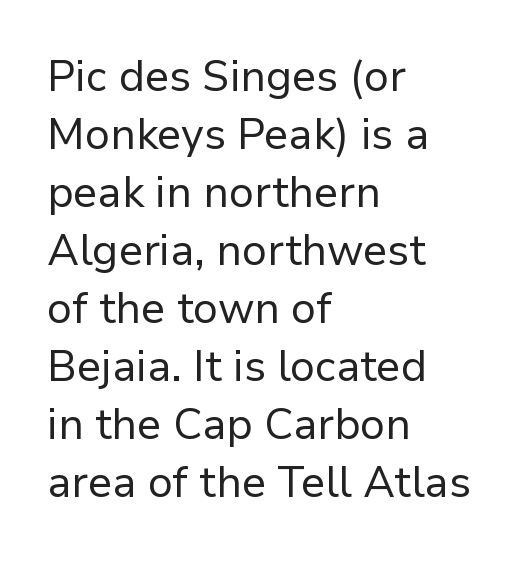
Q: Is the text bold? A: No.
Q: Is the text italic (slanted)? A: No, it is upright.
Q: Is the typeface a serif or a sans-serif typeface? A: Sans-serif.
Q: Is the text underlined? A: No.
Q: How is the paragraph aligned? A: Left-aligned.
Q: Is the spacing between letters normal or unusually wide? A: Normal.
Q: Is the spacing between lines tight, normal or loose? A: Normal.
Q: Width (condensed, normal, or wide)? A: Normal.
Q: Stroke contrast? A: Low.
Q: x-height? A: Medium.
Q: Monospaced? A: No.
